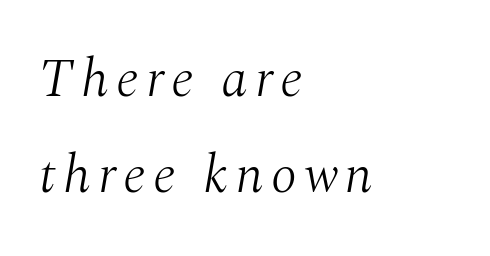
Q: Is the text bold? A: No.
Q: Is the text italic (slanted)? A: Yes, it leans right by about 10 degrees.
Q: Is the typeface a serif or a sans-serif typeface? A: Serif.
Q: Is the text underlined? A: No.
Q: How is the paragraph aligned? A: Left-aligned.
Q: Width (condensed, normal, or wide)? A: Normal.
Q: Stroke contrast? A: Medium.
Q: x-height? A: Medium.
Q: Monospaced? A: No.
